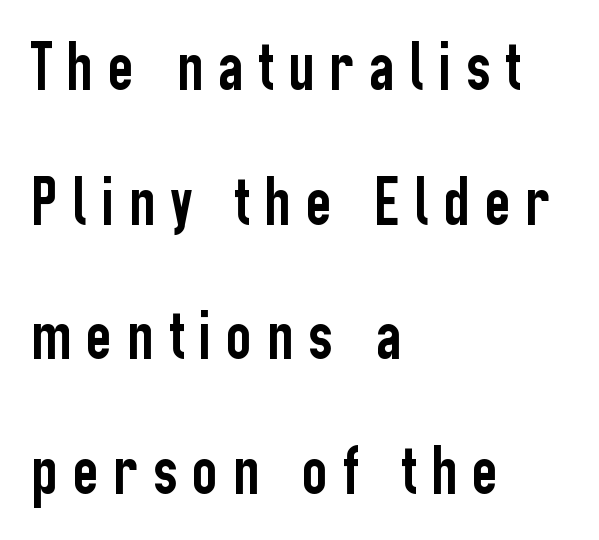
{"serif": "no", "italic": "no", "width": "condensed", "stroke_contrast": "low", "x_height": "medium", "monospaced": "no", "underline": "no", "align": "left", "line_spacing": "loose", "line_spacing_ratio": 1.95, "letter_spacing": "wide", "letter_spacing_em": 0.22, "glyph_px": 69}
